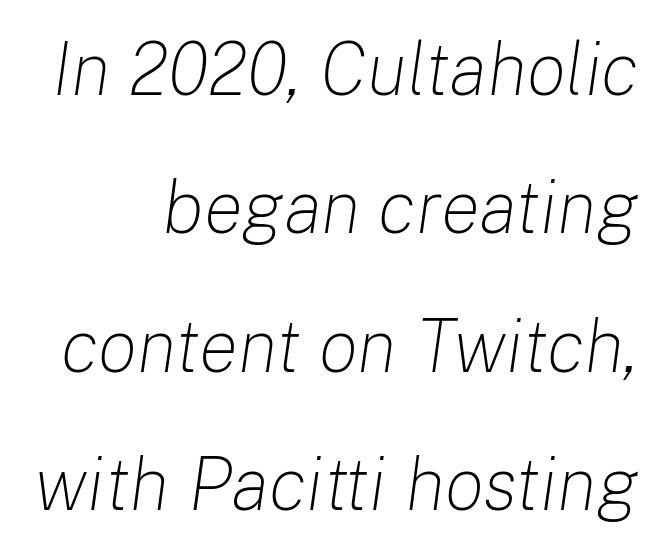
The image shows 74 px light type, italic (leaning right); set right-aligned, line spacing 1.87x, normal letter spacing, not underlined; low stroke contrast and a medium x-height.
